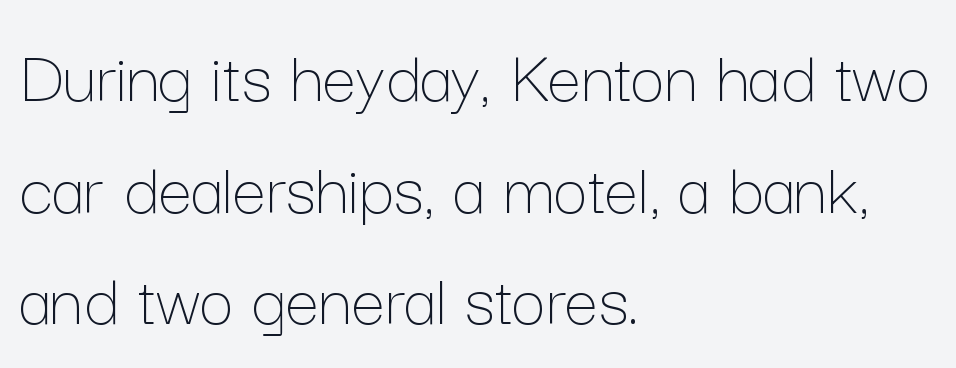
{"italic": "no", "bold": "no", "weight": "thin", "width": "normal", "stroke_contrast": "low", "x_height": "medium", "monospaced": "no", "underline": "no", "align": "left", "line_spacing": "normal", "line_spacing_ratio": 1.47, "letter_spacing": "normal", "letter_spacing_em": 0.0, "glyph_px": 76}
